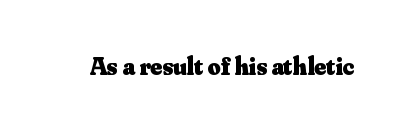
{"italic": "no", "bold": "yes", "underline": "no", "letter_spacing": "normal", "letter_spacing_em": 0.0, "glyph_px": 25}
